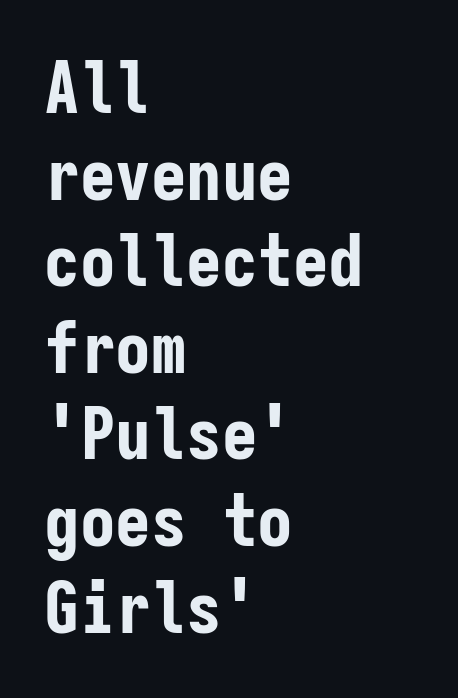
Q: Is the text bold? A: Yes.
Q: Is the text italic (slanted)? A: No, it is upright.
Q: Is the typeface a serif or a sans-serif typeface? A: Sans-serif.
Q: Is the text underlined? A: No.
Q: How is the paragraph aligned? A: Left-aligned.
Q: Is the spacing between letters normal or unusually wide? A: Normal.
Q: Width (condensed, normal, or wide)? A: Condensed.
Q: Stroke contrast? A: Low.
Q: x-height? A: Medium.
Q: Monospaced? A: Yes.
